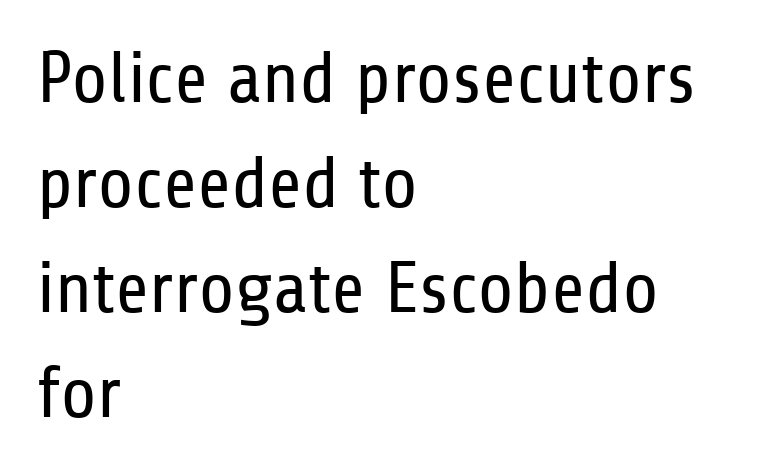
A typesetter would mark this as roman, not italic. This rendering uses left alignment, leaving the right contour irregular. Check where the strokes stop: nothing finishes them off — pure sans. Proportional: the letters do not fall into vertical columns. Glance below the letters and you will spot only blank space. No extra tracking has been applied to these lines.
